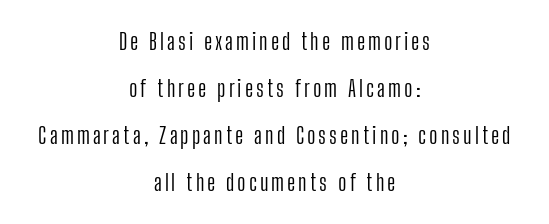
Q: Is the text bold? A: No.
Q: Is the text italic (slanted)? A: No, it is upright.
Q: Is the text underlined? A: No.
Q: How is the paragraph aligned? A: Centered.
Q: Is the spacing between lines tight, normal or loose? A: Loose.
